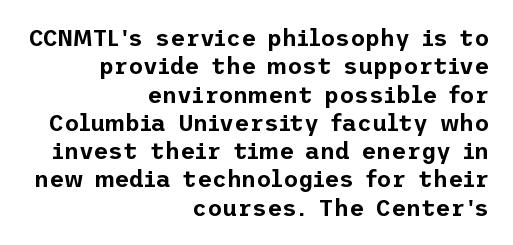
{"italic": "no", "underline": "no", "align": "right", "line_spacing_ratio": 1.23, "letter_spacing": "normal", "letter_spacing_em": 0.0, "glyph_px": 23}
